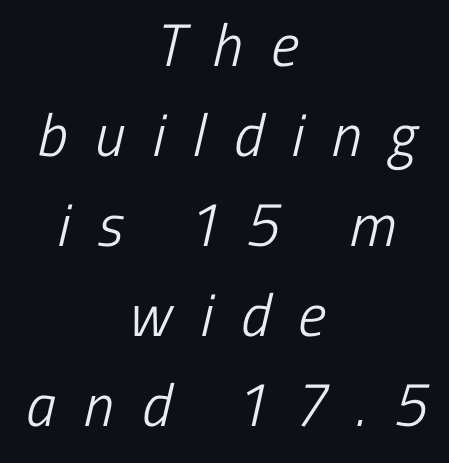
{"serif": "no", "bold": "no", "weight": "light", "width": "condensed", "stroke_contrast": "low", "x_height": "medium", "monospaced": "no", "underline": "no", "align": "center", "line_spacing": "normal", "line_spacing_ratio": 1.5, "letter_spacing": "wide", "letter_spacing_em": 0.47, "glyph_px": 60}
